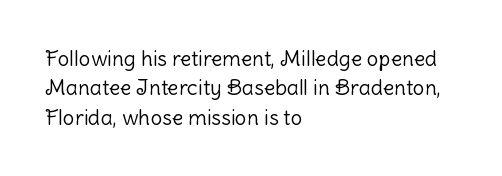
Q: Is the text bold? A: No.
Q: Is the text italic (slanted)? A: No, it is upright.
Q: Is the text underlined? A: No.
Q: How is the paragraph aligned? A: Left-aligned.
Q: Is the spacing between letters normal or unusually wide? A: Normal.
Q: Is the spacing between lines tight, normal or loose? A: Normal.
